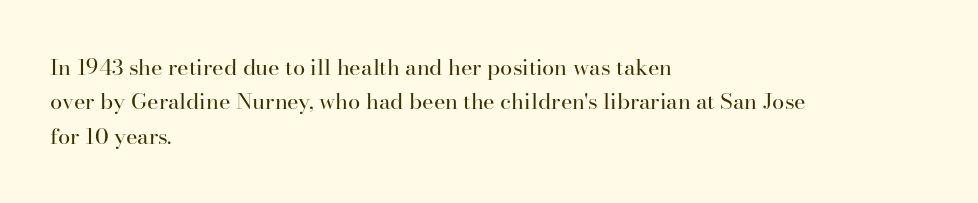
The specimen reads as upright at a glance. Is the stroke heavy? The answer is a plain regular-or-lighter. Clear beneath every line of the passage. Notice how descenders clear the ascenders below comfortably — that's standard leading.
